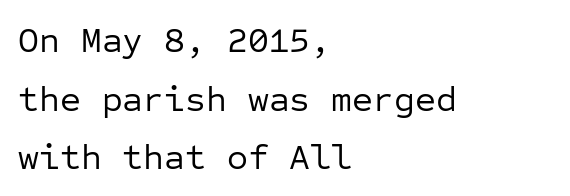
The image shows 36 px regular-weight sans-serif type, upright, monospaced; set left-aligned, normal line spacing (1.63x), normal letter spacing, not underlined; low stroke contrast and a medium x-height.
